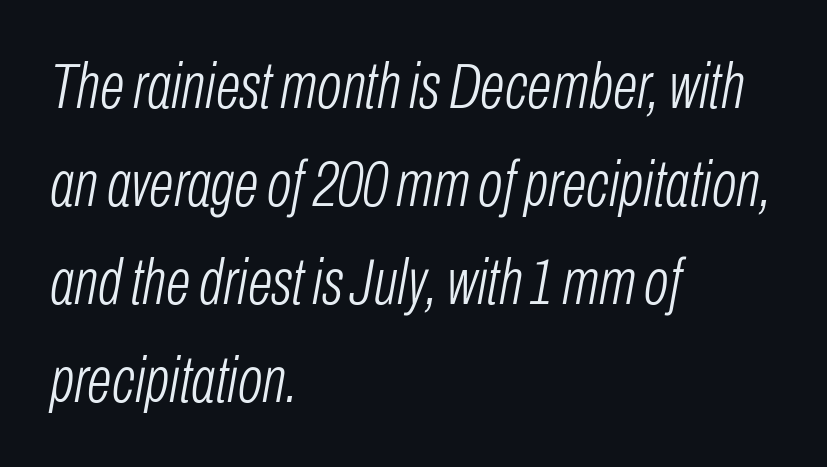
{"italic": "yes", "lean": "right", "slant_degrees": 10, "bold": "no", "weight": "light", "width": "condensed", "stroke_contrast": "low", "x_height": "medium", "monospaced": "no", "underline": "no", "align": "left", "line_spacing": "normal", "line_spacing_ratio": 1.51, "letter_spacing": "normal", "letter_spacing_em": 0.0, "glyph_px": 65}
